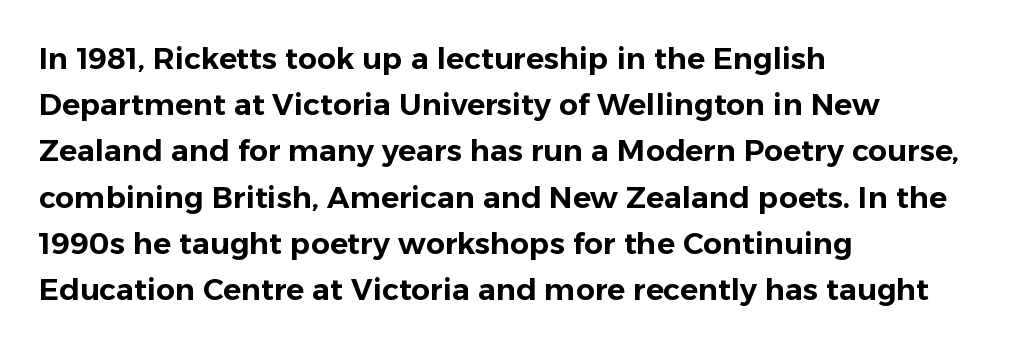
Q: Is the text italic (slanted)? A: No, it is upright.
Q: Is the typeface a serif or a sans-serif typeface? A: Sans-serif.
Q: Is the text underlined? A: No.
Q: How is the paragraph aligned? A: Left-aligned.
Q: Is the spacing between letters normal or unusually wide? A: Normal.
Q: Is the spacing between lines tight, normal or loose? A: Normal.
Q: Width (condensed, normal, or wide)? A: Normal.
Q: Stroke contrast? A: Low.
Q: x-height? A: Medium.
Q: Monospaced? A: No.
